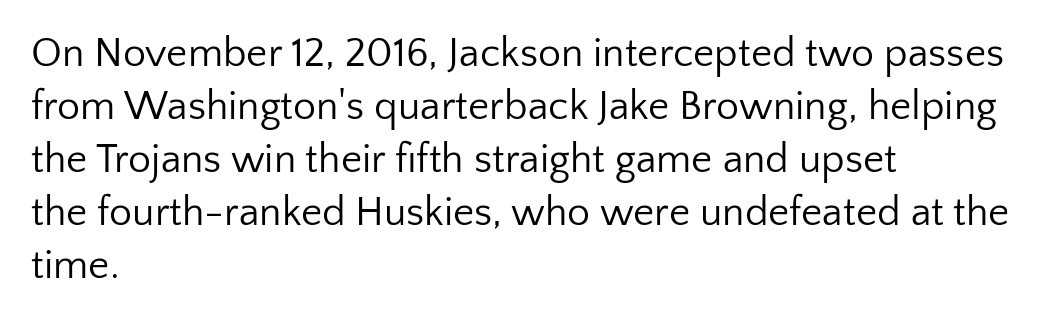
The image shows 41 px regular-weight sans-serif type, upright; set left-aligned, normal line spacing (1.29x), normal letter spacing, not underlined; low stroke contrast and a medium x-height.
